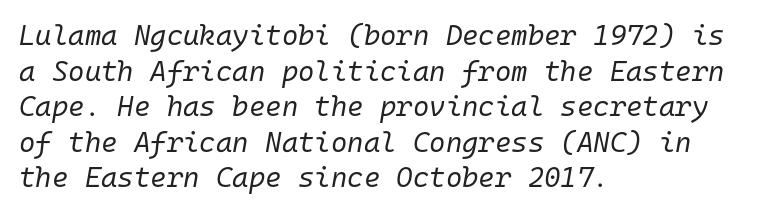
{"italic": "yes", "lean": "right", "slant_degrees": 10, "bold": "no", "weight": "regular", "width": "normal", "stroke_contrast": "low", "x_height": "medium", "monospaced": "yes", "underline": "no", "align": "left", "line_spacing": "normal", "line_spacing_ratio": 1.27, "letter_spacing": "normal", "letter_spacing_em": 0.0, "glyph_px": 28}
